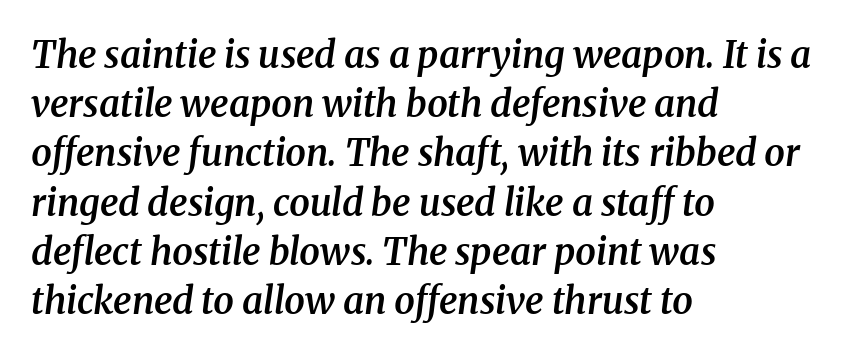
{"serif": "yes", "italic": "yes", "lean": "right", "slant_degrees": 8, "bold": "semi", "weight": "semibold", "width": "normal", "stroke_contrast": "medium", "x_height": "medium", "monospaced": "no", "underline": "no", "align": "left", "line_spacing": "normal", "line_spacing_ratio": 1.33, "letter_spacing": "normal", "letter_spacing_em": 0.0, "glyph_px": 37}
